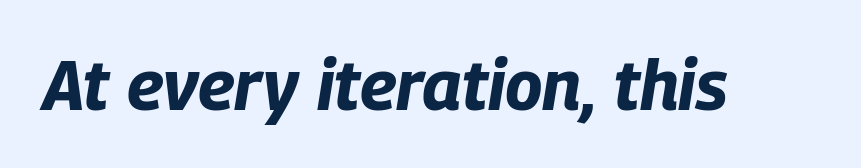
{"italic": "yes", "lean": "right", "slant_degrees": 9, "bold": "yes", "weight": "bold", "width": "condensed", "stroke_contrast": "low", "x_height": "large", "monospaced": "no", "underline": "no", "letter_spacing": "normal", "letter_spacing_em": 0.0, "glyph_px": 70}
